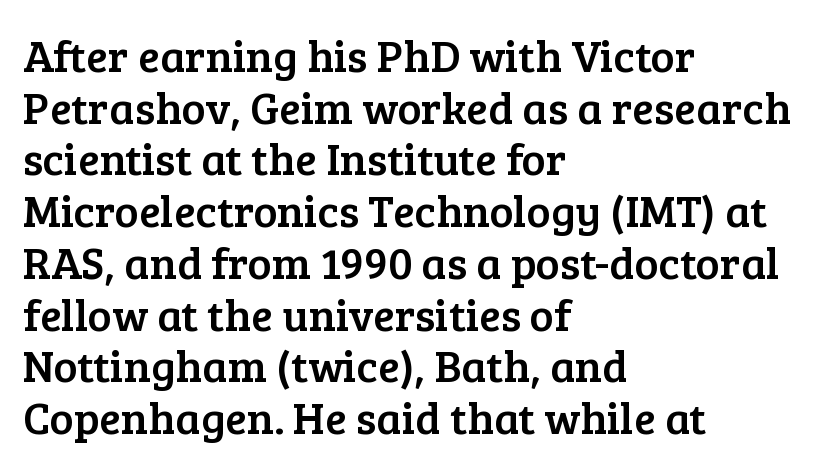
Q: Is the text italic (slanted)? A: No, it is upright.
Q: Is the typeface a serif or a sans-serif typeface? A: Serif.
Q: Is the text underlined? A: No.
Q: How is the paragraph aligned? A: Left-aligned.
Q: Is the spacing between letters normal or unusually wide? A: Normal.
Q: Is the spacing between lines tight, normal or loose? A: Tight.
Q: Width (condensed, normal, or wide)? A: Normal.
Q: Stroke contrast? A: Low.
Q: x-height? A: Medium.
Q: Monospaced? A: No.
